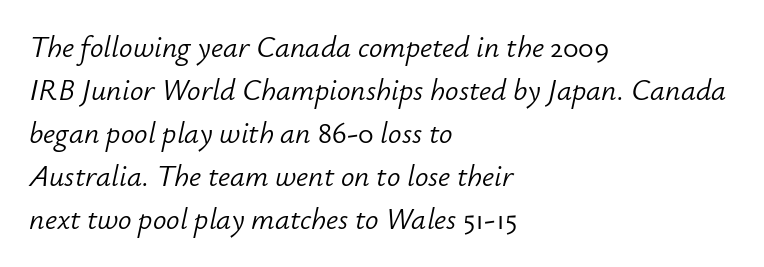
Q: Is the text bold? A: No.
Q: Is the text italic (slanted)? A: Yes, it leans right by about 12 degrees.
Q: Is the text underlined? A: No.
Q: How is the paragraph aligned? A: Left-aligned.
Q: Is the spacing between letters normal or unusually wide? A: Normal.
Q: Is the spacing between lines tight, normal or loose? A: Normal.
Q: Width (condensed, normal, or wide)? A: Normal.
Q: Stroke contrast? A: Low.
Q: x-height? A: Small.
Q: Monospaced? A: No.
